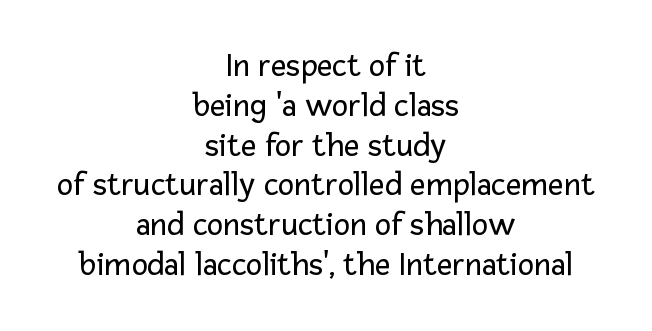
The image shows 34 px regular-weight sans-serif type, upright; set centered, line spacing 1.17x, normal letter spacing, not underlined; low stroke contrast and a medium x-height.
